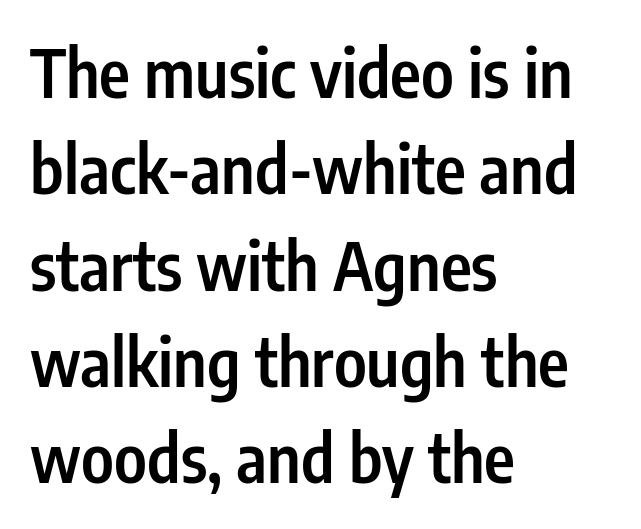
The image shows 66 px semibold, condensed sans-serif type, upright; set left-aligned, normal line spacing (1.46x), normal letter spacing, not underlined; low stroke contrast and a medium x-height.
